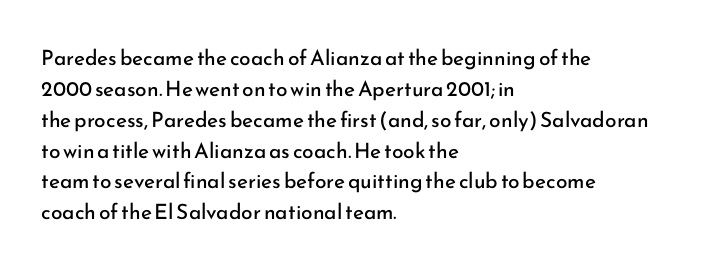
{"italic": "no", "bold": "no", "underline": "no", "align": "left", "line_spacing": "normal", "line_spacing_ratio": 1.47, "letter_spacing": "normal", "letter_spacing_em": 0.0, "glyph_px": 21}
